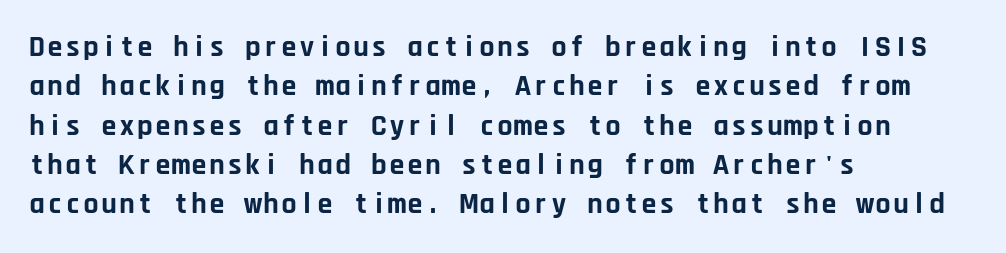
The image shows 30 px bold sans-serif type, upright, monospaced; set left-aligned, normal line spacing (1.31x), normal letter spacing, not underlined; low stroke contrast and a large x-height.
